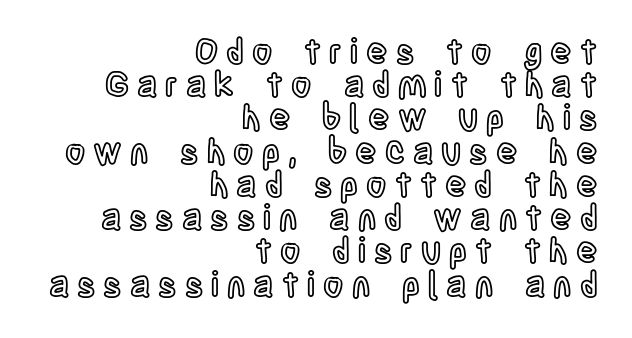
The image shows 35 px condensed type, upright; set right-aligned, tight line spacing (0.95x), unusually wide letter spacing (+0.23 em), not underlined; a large x-height.
